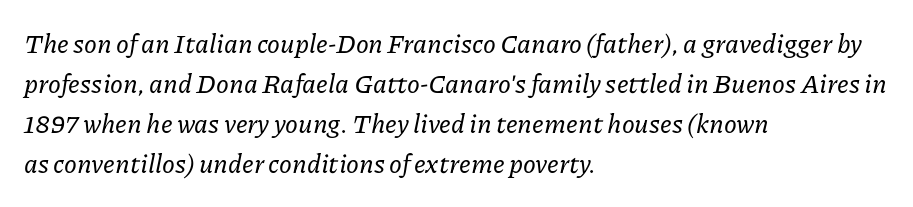
Anything drawn beneath the words? Only blank space. Tracking here is standard; glyphs follow each other at the usual distance. These lines were composed using italics. Students, observe: this is what conventionally led text looks like.
